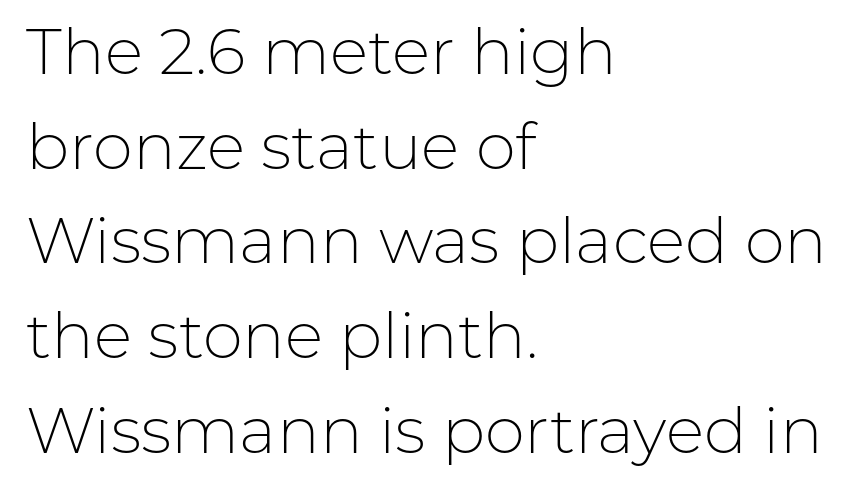
Q: Is the text bold? A: No.
Q: Is the text italic (slanted)? A: No, it is upright.
Q: Is the typeface a serif or a sans-serif typeface? A: Sans-serif.
Q: Is the text underlined? A: No.
Q: How is the paragraph aligned? A: Left-aligned.
Q: Is the spacing between letters normal or unusually wide? A: Normal.
Q: Is the spacing between lines tight, normal or loose? A: Normal.
Q: Width (condensed, normal, or wide)? A: Normal.
Q: Stroke contrast? A: Low.
Q: x-height? A: Medium.
Q: Monospaced? A: No.
